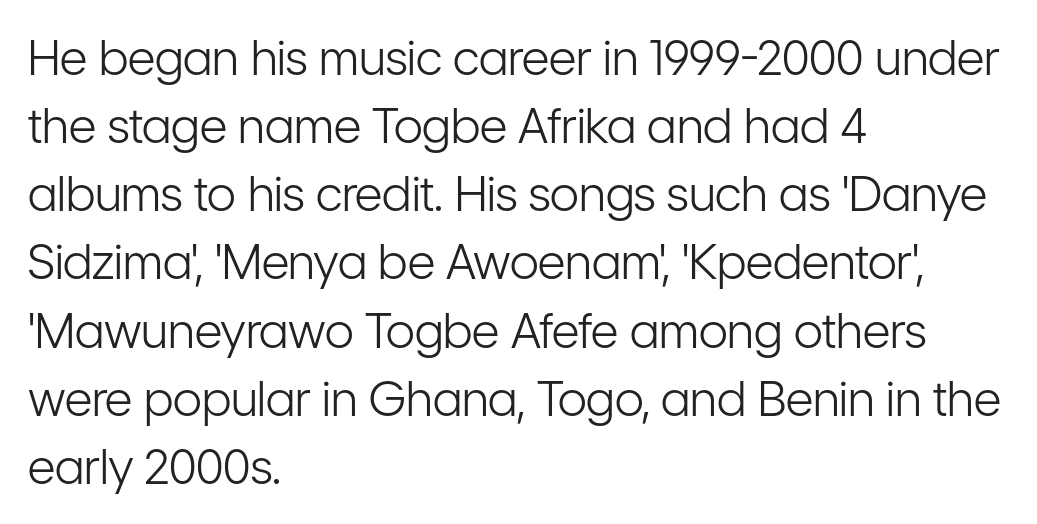
The image shows 48 px light, condensed sans-serif type, upright; set left-aligned, normal line spacing (1.42x), normal letter spacing, not underlined; low stroke contrast and a medium x-height.
